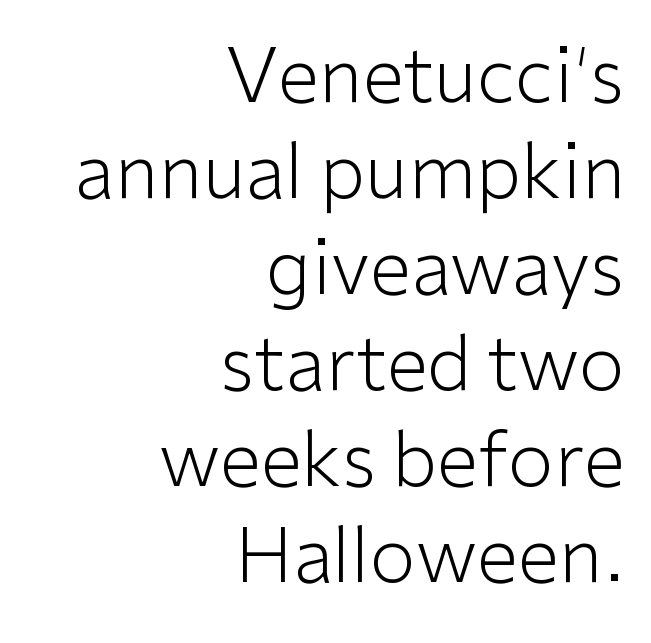
No chunkiness to these letters — they're not bold. Serif or sans? Sans — the stroke terminals are bare. Line spacing here is normal. A roman cut, with each character standing at attention. This sample is right-justified, so line beginnings fall wherever the words allow. Anything drawn beneath the words? Only blank space.
